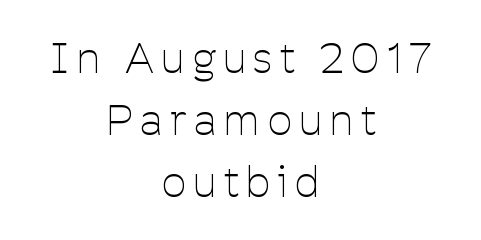
Type style note: lacks serifs. Proportional: the letters do not fall into vertical columns. Neither beginnings nor endings align; midpoints do. Leading matches the norm, producing a regular column. Only glyphs here, with clear space below each row. Ink coverage per letter is moderate at most.
